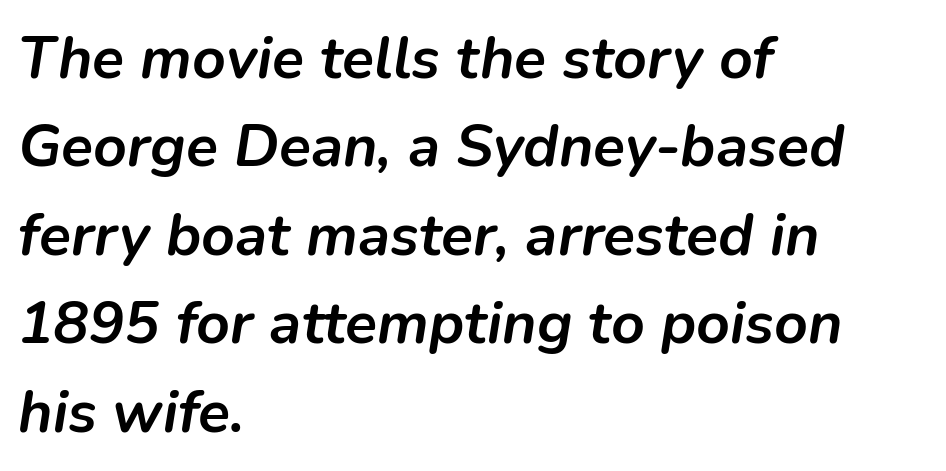
Strokes here are thick enough to call this a true bold. Compared with typical body copy, the letter spacing here is the same. The rendering uses a moderate line-height, typical for paragraphs. Looks like regular typesetting: each glyph gets only the width it needs. Anything drawn beneath the words? Only blank space. Compared with a centered layout, this one pins lines to the left instead.
